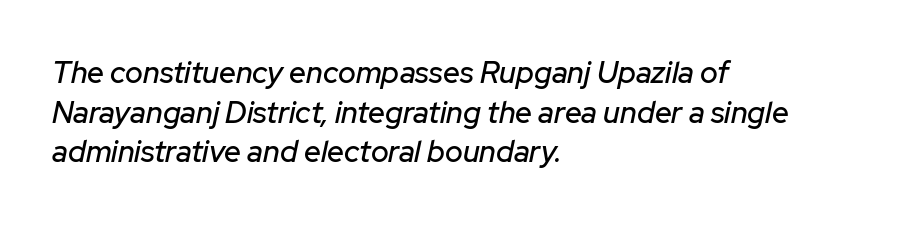
{"italic": "yes", "lean": "right", "slant_degrees": 12, "width": "normal", "stroke_contrast": "low", "x_height": "medium", "monospaced": "no", "underline": "no", "align": "left", "line_spacing": "normal", "line_spacing_ratio": 1.32, "letter_spacing": "normal", "letter_spacing_em": 0.0, "glyph_px": 30}
